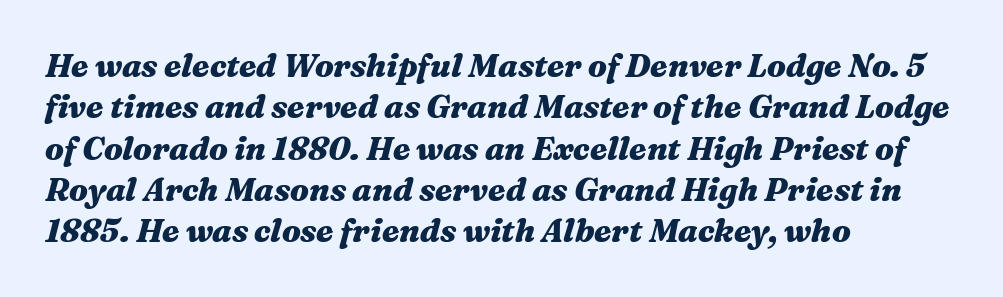
{"italic": "yes", "lean": "right", "slant_degrees": 16, "bold": "yes", "weight": "heavy", "width": "wide", "stroke_contrast": "medium", "x_height": "medium", "monospaced": "no", "underline": "no", "align": "left", "line_spacing": "normal", "line_spacing_ratio": 1.29, "letter_spacing": "normal", "letter_spacing_em": 0.0, "glyph_px": 32}
